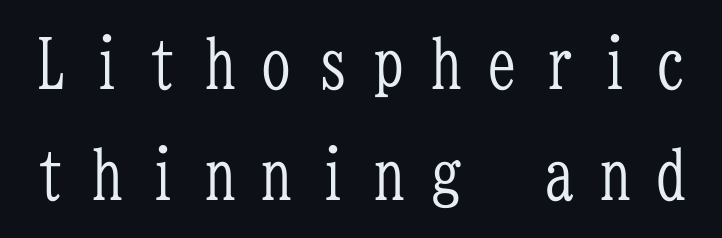
The image shows 68 px light, condensed serif type, upright, monospaced; set normal line spacing (1.63x), unusually wide letter spacing (+0.33 em), not underlined; low stroke contrast and a medium x-height.
